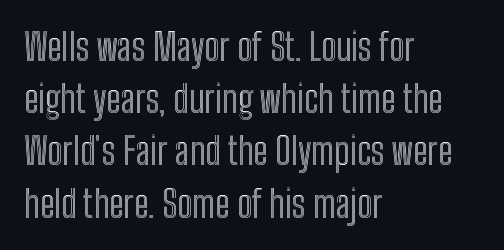
Q: Is the text italic (slanted)? A: No, it is upright.
Q: Is the text underlined? A: No.
Q: How is the paragraph aligned? A: Left-aligned.
Q: Is the spacing between letters normal or unusually wide? A: Normal.
Q: Is the spacing between lines tight, normal or loose? A: Normal.
Q: Width (condensed, normal, or wide)? A: Condensed.
Q: x-height? A: Medium.
Q: Monospaced? A: No.
